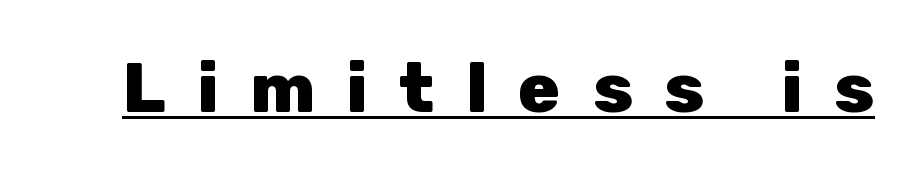
Q: Is the text bold? A: Yes.
Q: Is the text italic (slanted)? A: No, it is upright.
Q: Is the typeface a serif or a sans-serif typeface? A: Sans-serif.
Q: Is the text underlined? A: Yes.
Q: Is the spacing between letters normal or unusually wide? A: Unusually wide.
Q: Width (condensed, normal, or wide)? A: Normal.
Q: Stroke contrast? A: Low.
Q: x-height? A: Medium.
Q: Monospaced? A: No.
